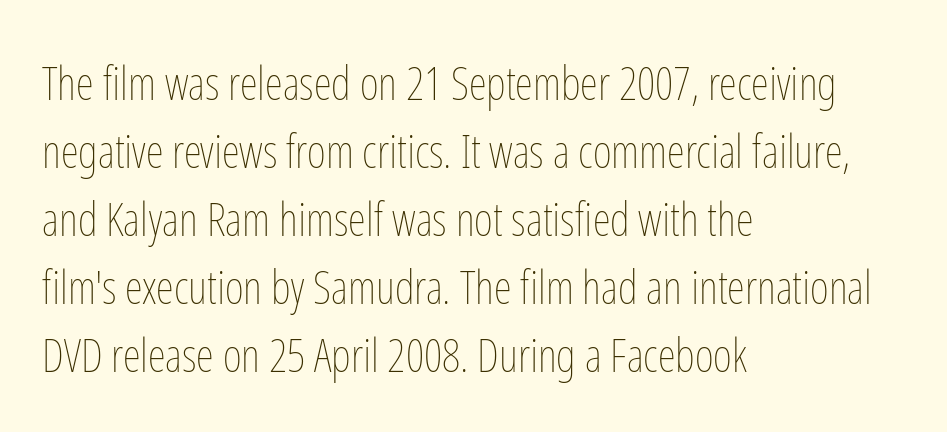
{"italic": "no", "bold": "no", "weight": "thin", "width": "condensed", "stroke_contrast": "low", "x_height": "medium", "monospaced": "no", "underline": "no", "align": "left", "line_spacing": "normal", "line_spacing_ratio": 1.48, "letter_spacing": "normal", "letter_spacing_em": 0.0, "glyph_px": 46}
